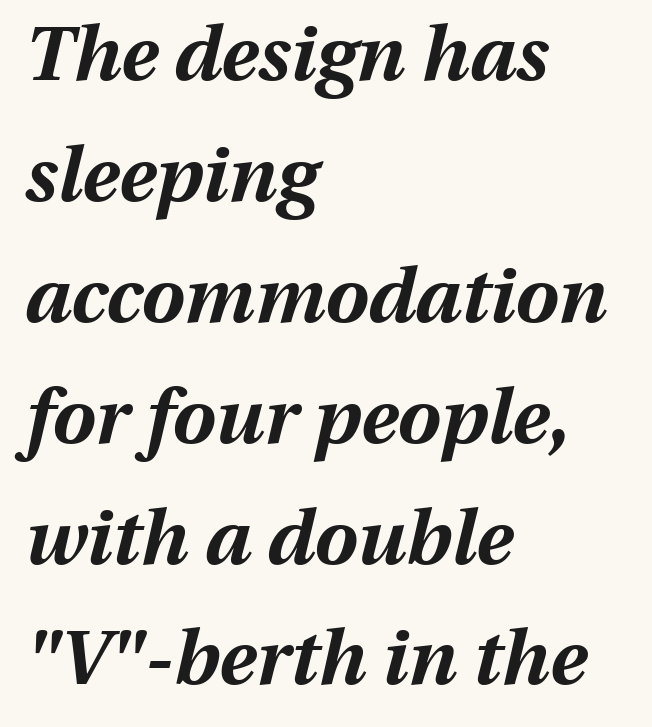
Q: Is the text bold? A: Yes.
Q: Is the text italic (slanted)? A: Yes, it leans right by about 13 degrees.
Q: Is the text underlined? A: No.
Q: How is the paragraph aligned? A: Left-aligned.
Q: Is the spacing between letters normal or unusually wide? A: Normal.
Q: Is the spacing between lines tight, normal or loose? A: Normal.
Q: Width (condensed, normal, or wide)? A: Normal.
Q: Stroke contrast? A: Medium.
Q: x-height? A: Medium.
Q: Monospaced? A: No.
